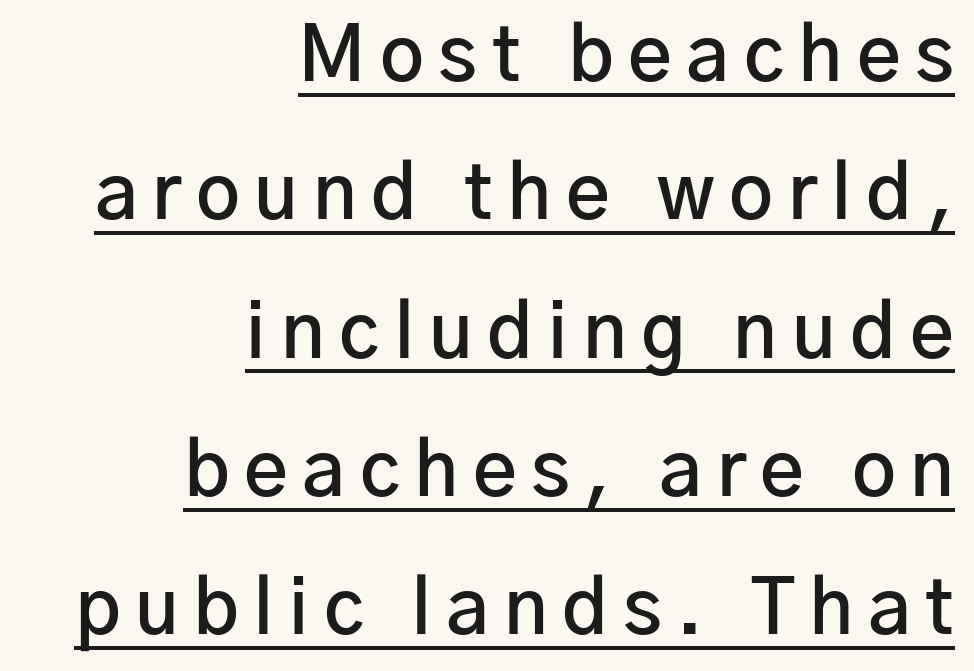
Is this a fixed-width face? No — the glyphs have proportional, varying widths. Weight check: semibold — heavier than regular, not quite bold. Does the copy run flush right? Yes — the right margin is perfectly even. A continuous stroke trails under the words, as in a hyperlink.
